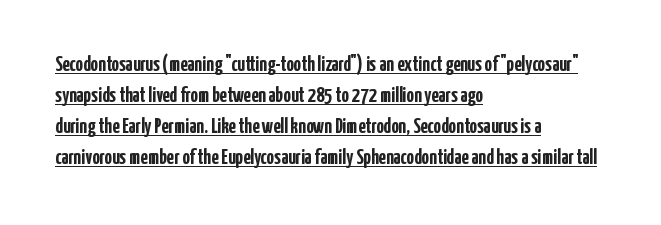
{"italic": "no", "bold": "yes", "underline": "yes", "align": "left", "line_spacing": "normal", "line_spacing_ratio": 1.48, "letter_spacing": "normal", "letter_spacing_em": 0.0, "glyph_px": 21}
